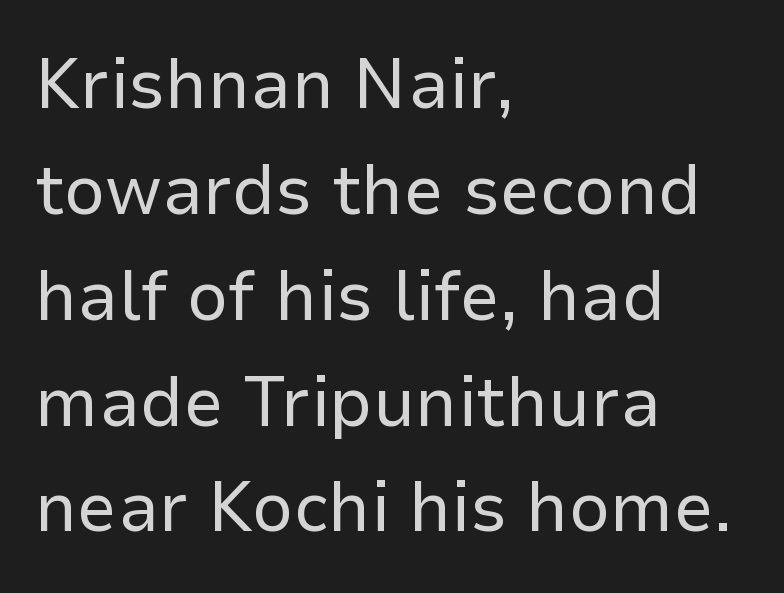
{"serif": "no", "italic": "no", "bold": "no", "weight": "regular", "width": "normal", "stroke_contrast": "low", "x_height": "medium", "monospaced": "no", "underline": "no", "align": "left", "line_spacing": "normal", "line_spacing_ratio": 1.47, "letter_spacing": "normal", "letter_spacing_em": 0.0, "glyph_px": 72}
